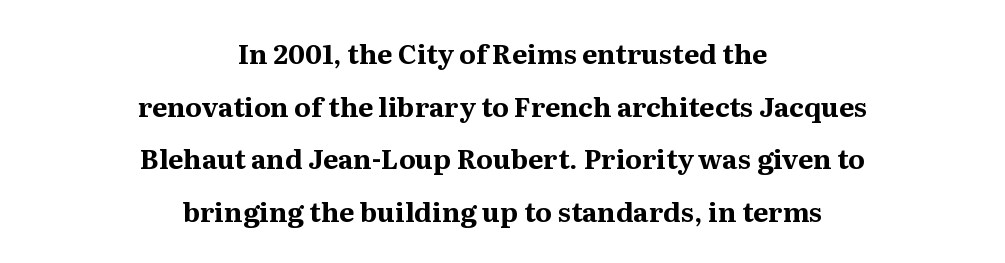
The image shows 27 px bold type, upright; set centered, loose line spacing (1.95x), normal letter spacing, not underlined.
